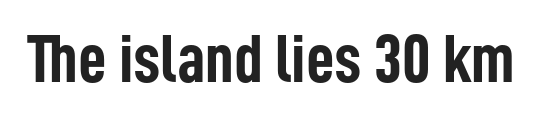
{"serif": "no", "italic": "no", "bold": "yes", "weight": "semibold", "width": "condensed", "stroke_contrast": "low", "x_height": "medium", "monospaced": "no", "underline": "no", "letter_spacing": "normal", "letter_spacing_em": 0.0, "glyph_px": 70}
